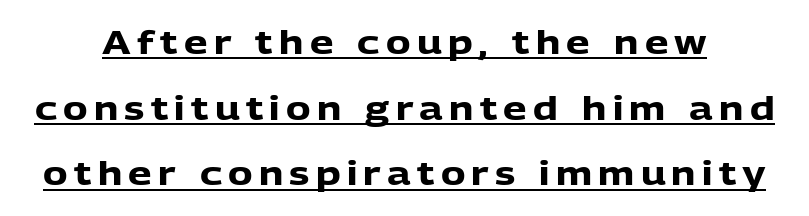
Note the varied advance widths — an 'i' is clearly narrower than an 'm'. Leading is clearly above the norm, producing a sparse column. Is there any slant? The stems are plumb. Each glyph is drawn with heavy, bold strokes.
